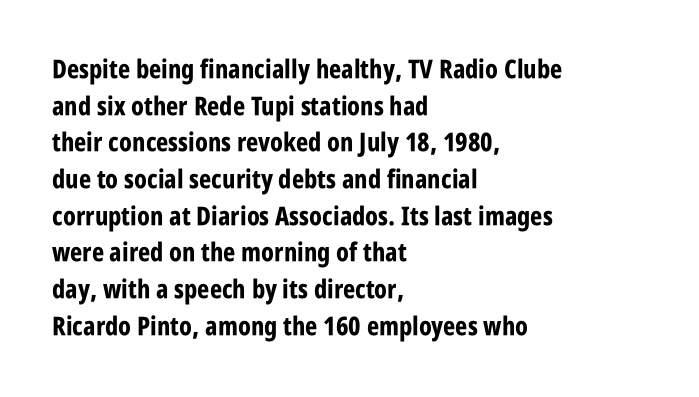
Q: Is the text bold? A: Yes.
Q: Is the text italic (slanted)? A: No, it is upright.
Q: Is the text underlined? A: No.
Q: How is the paragraph aligned? A: Left-aligned.
Q: Is the spacing between letters normal or unusually wide? A: Normal.
Q: Is the spacing between lines tight, normal or loose? A: Normal.
